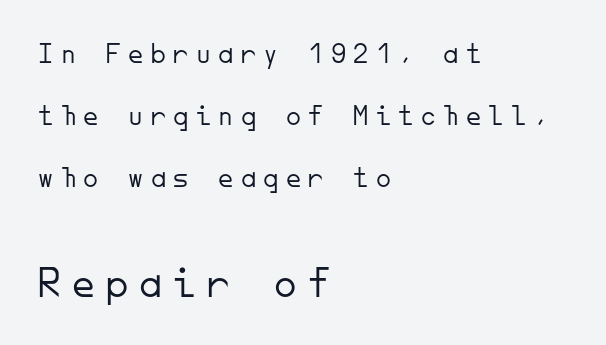
Q: Is the text bold? A: No.
Q: Is the text italic (slanted)? A: No, it is upright.
Q: Is the typeface a serif or a sans-serif typeface? A: Sans-serif.
Q: Is the text underlined? A: No.
Q: How is the paragraph aligned? A: Left-aligned.
Q: Is the spacing between letters normal or unusually wide? A: Unusually wide.
Q: Is the spacing between lines tight, normal or loose? A: Loose.
Q: Which block of text is set in a larger size, the first (top) or the second (bottom)? A: The second (bottom) one.
Q: Width (condensed, normal, or wide)? A: Normal.
Q: Stroke contrast? A: Low.
Q: x-height? A: Small.
Q: Monospaced? A: Yes.
